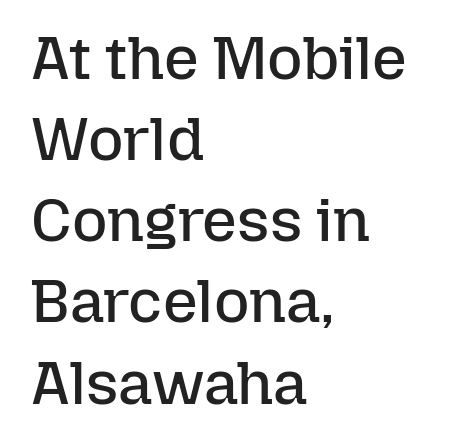
Regarding leading, the lines here are spaced in the standard way. Summary of weight: not heavy and not bold. Only glyphs here, with clear space below each row. Nope, not italic — everything's standing straight. Standard letterfit; no display-style spreading of the glyphs.
